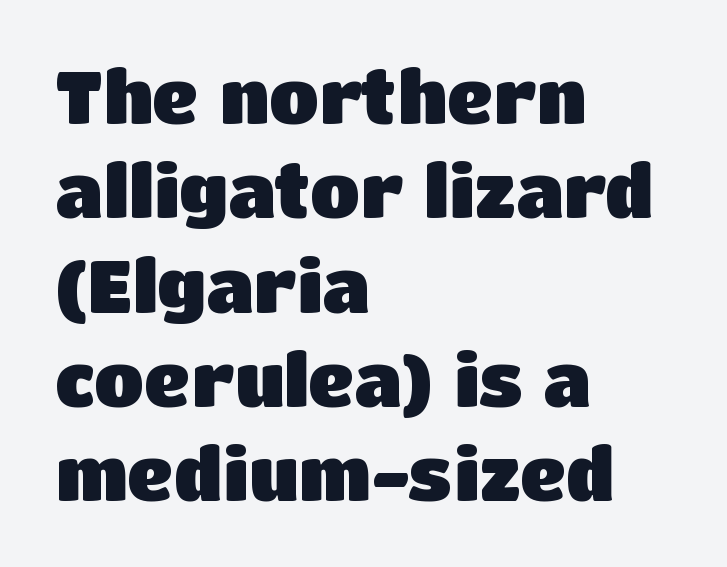
The rendering shows plain stroke endings on the letterforms — a sans-serif design. Heavy-handed strokes throughout: this text is bold. Upright lettering throughout. A student would call this left alignment; a typographer would say flush left, rag right. Successive baselines arrive at the customary interval.
